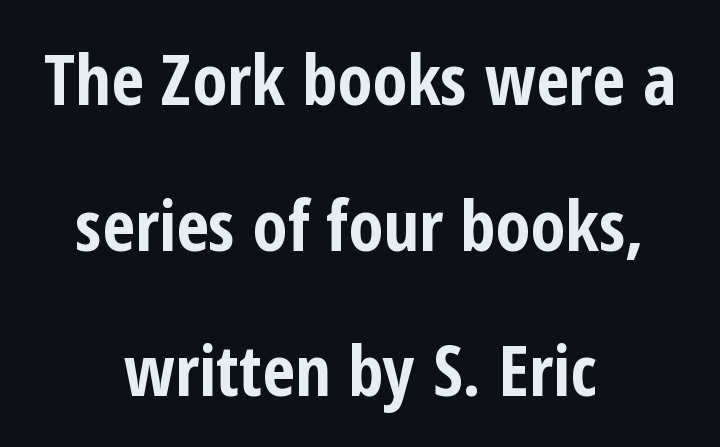
Looks like regular typesetting: each glyph gets only the width it needs. On the weight axis this lands at bold, roughly 700. A typesetter would mark this as roman, not italic. Is the block centered? Yes — each line is placed symmetrically about the middle. The face used here is a sans, in the tradition of grotesques and geometrics. Does the leading feel generous? Absolutely, it's lavish.
